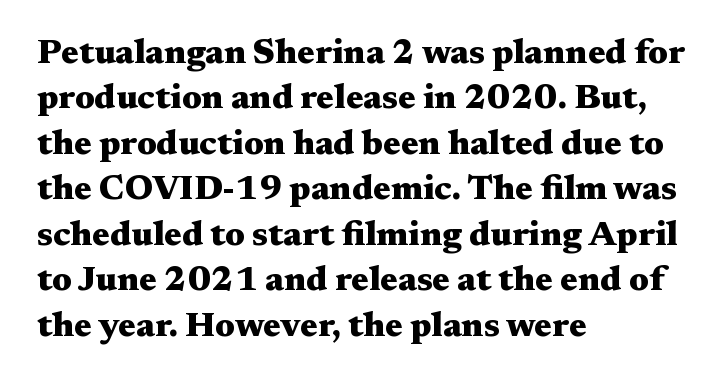
The text block is weighted toward the left margin, trailing off unevenly rightward. A serif font was chosen for this passage. The words here are not underlined. The rendering keeps characters at their native spacing.
